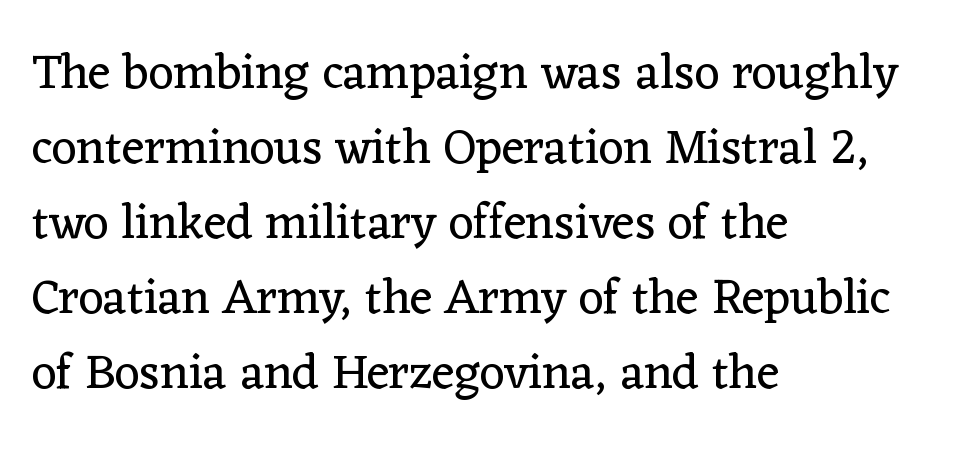
{"serif": "yes", "italic": "no", "bold": "no", "weight": "regular", "width": "normal", "stroke_contrast": "low", "x_height": "medium", "monospaced": "no", "underline": "no", "align": "left", "line_spacing": "normal", "line_spacing_ratio": 1.53, "letter_spacing": "normal", "letter_spacing_em": 0.0, "glyph_px": 49}
